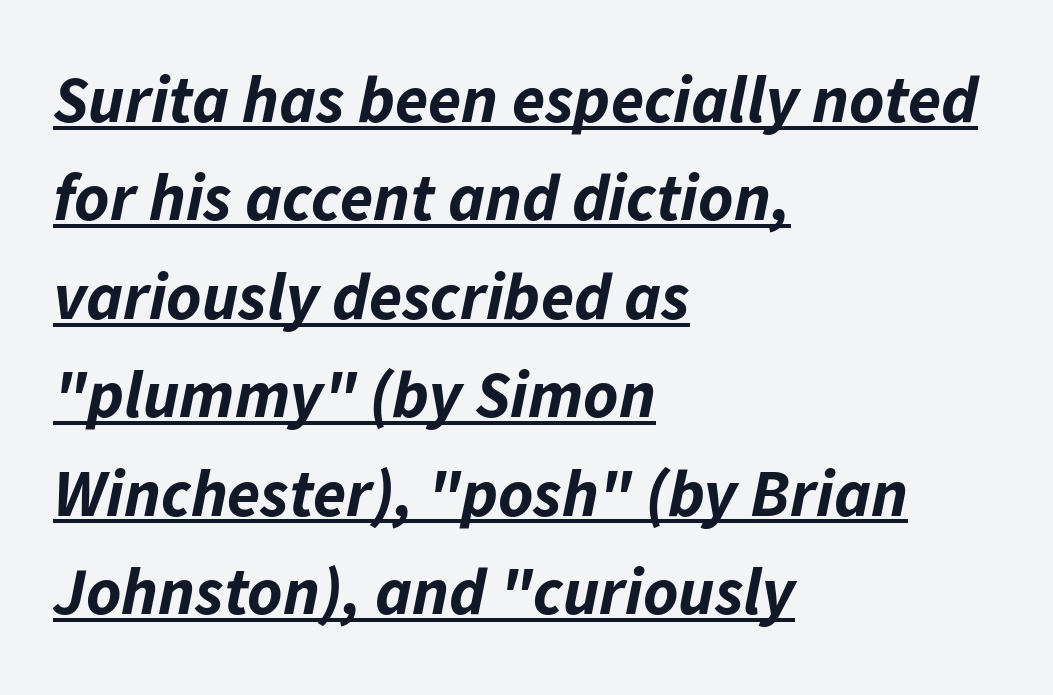
The image shows 67 px bold type, italic (leaning right); set left-aligned, normal line spacing (1.47x), normal letter spacing, underlined; low stroke contrast and a medium x-height.
